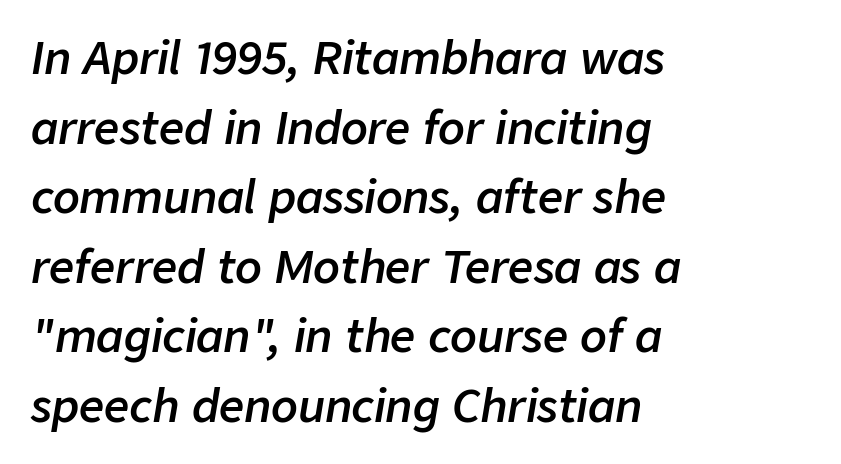
{"italic": "yes", "lean": "right", "slant_degrees": 9, "bold": "semi", "weight": "semibold", "width": "normal", "stroke_contrast": "low", "x_height": "medium", "monospaced": "no", "underline": "no", "align": "left", "line_spacing": "normal", "line_spacing_ratio": 1.58, "letter_spacing": "normal", "letter_spacing_em": 0.0, "glyph_px": 44}
